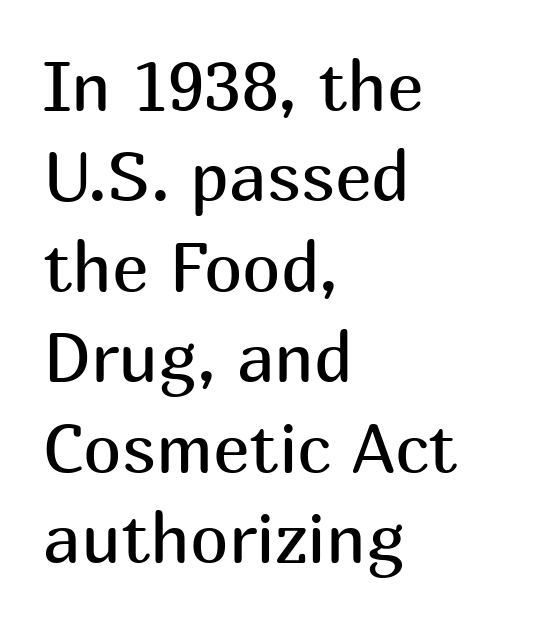
The image shows 69 px regular-weight sans-serif type, upright; set left-aligned, normal line spacing (1.31x), normal letter spacing, not underlined; medium stroke contrast and a medium x-height.
